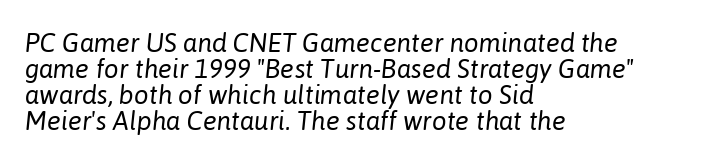
{"italic": "yes", "lean": "right", "slant_degrees": 6, "bold": "no", "underline": "no", "align": "left", "line_spacing": "tight", "line_spacing_ratio": 1.0, "letter_spacing": "normal", "letter_spacing_em": 0.0, "glyph_px": 26}
